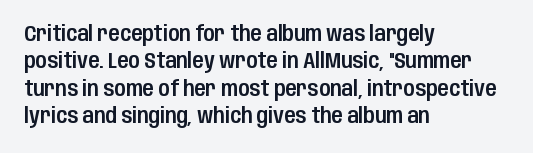
{"italic": "no", "underline": "no", "align": "left", "line_spacing": "normal", "line_spacing_ratio": 1.3, "letter_spacing": "normal", "letter_spacing_em": 0.0, "glyph_px": 21}
